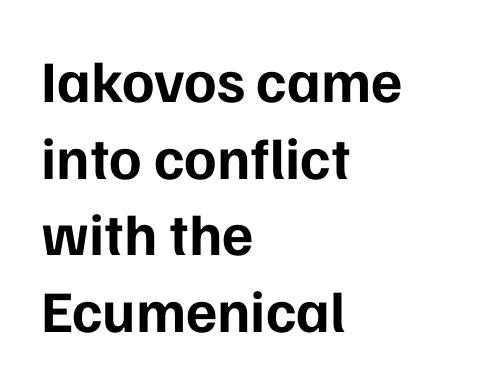
{"serif": "no", "italic": "no", "bold": "yes", "weight": "bold", "width": "normal", "stroke_contrast": "low", "x_height": "medium", "monospaced": "no", "underline": "no", "align": "left", "line_spacing": "normal", "line_spacing_ratio": 1.3, "letter_spacing": "normal", "letter_spacing_em": 0.0, "glyph_px": 59}
